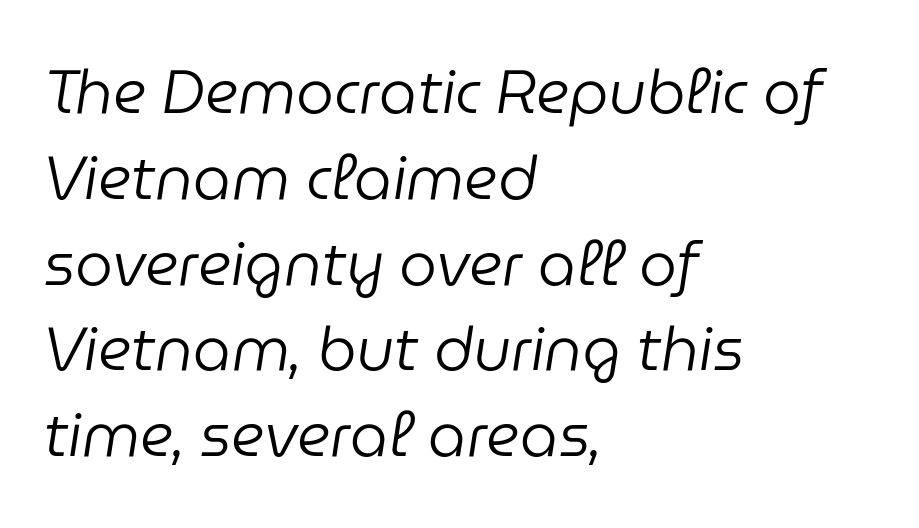
An italicized treatment has been applied to the whole sample. The lines in this sample share a left origin and differ only in where they stop. Caption: standard tracking, unaltered. Each row of text sits above clean, open space.
